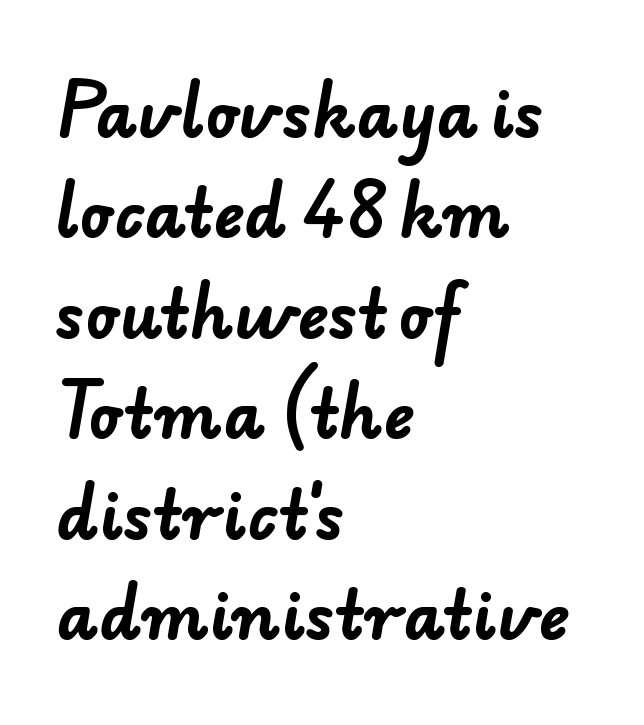
{"serif": "no", "bold": "yes", "weight": "bold", "width": "normal", "stroke_contrast": "low", "x_height": "small", "monospaced": "no", "underline": "no", "align": "left", "line_spacing": "normal", "line_spacing_ratio": 1.57, "letter_spacing": "normal", "letter_spacing_em": 0.0, "glyph_px": 64}
